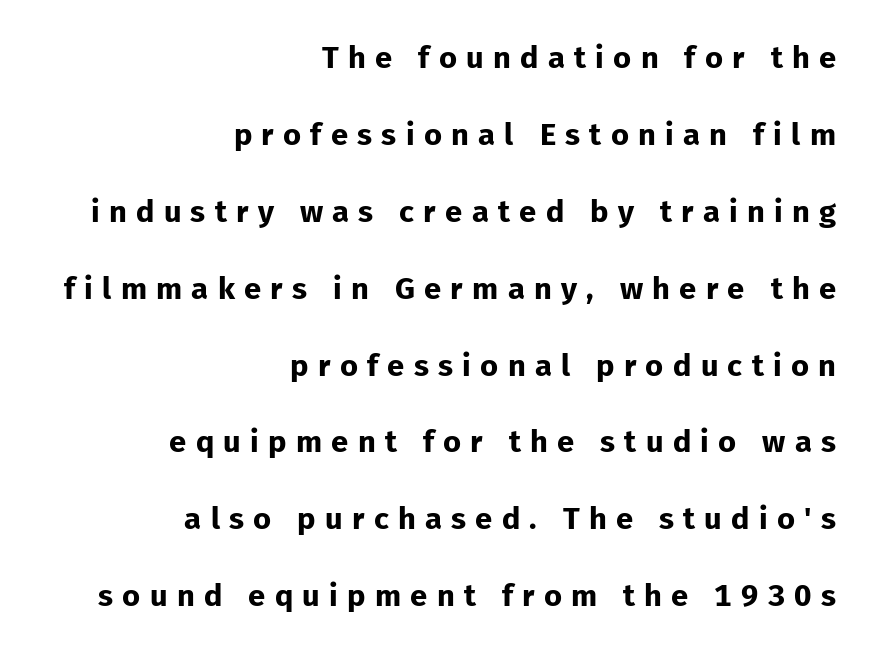
The image shows 31 px bold sans-serif type, upright; set right-aligned, loose line spacing (2.48x), unusually wide letter spacing (+0.3 em), not underlined; low stroke contrast and a medium x-height.
